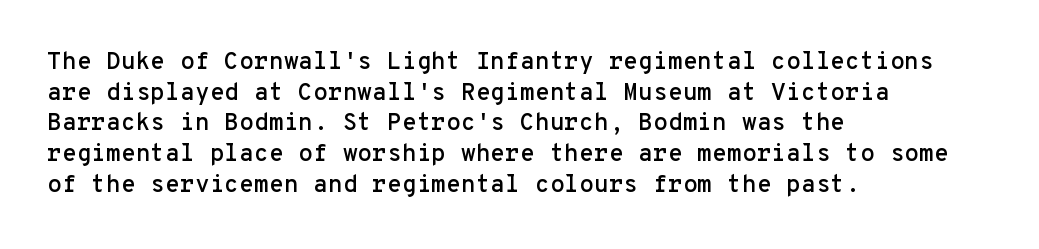
Q: Is the text italic (slanted)? A: No, it is upright.
Q: Is the text underlined? A: No.
Q: How is the paragraph aligned? A: Left-aligned.
Q: Is the spacing between letters normal or unusually wide? A: Normal.
Q: Is the spacing between lines tight, normal or loose? A: Normal.
